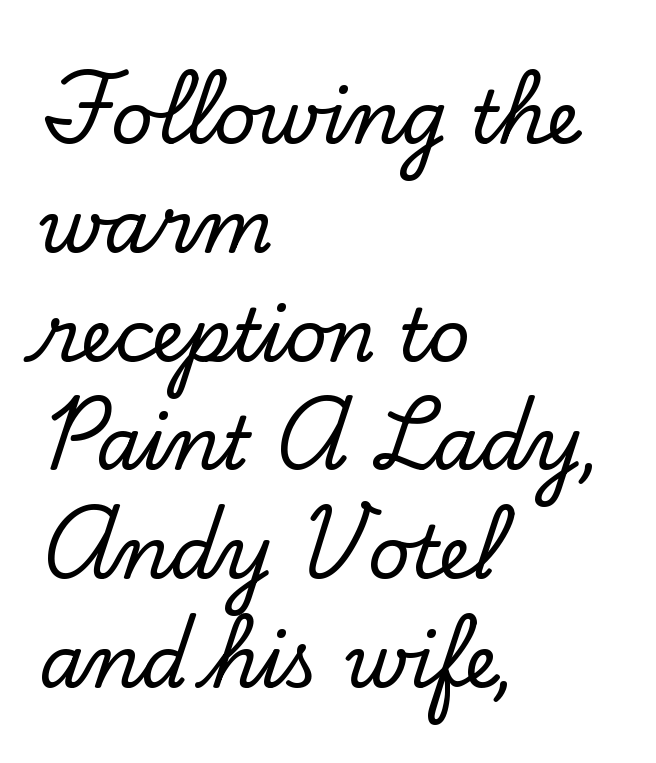
{"serif": "yes", "width": "normal", "stroke_contrast": "low", "x_height": "small", "monospaced": "no", "underline": "no", "align": "left", "line_spacing": "normal", "line_spacing_ratio": 1.49, "letter_spacing": "normal", "letter_spacing_em": 0.0, "glyph_px": 73}
